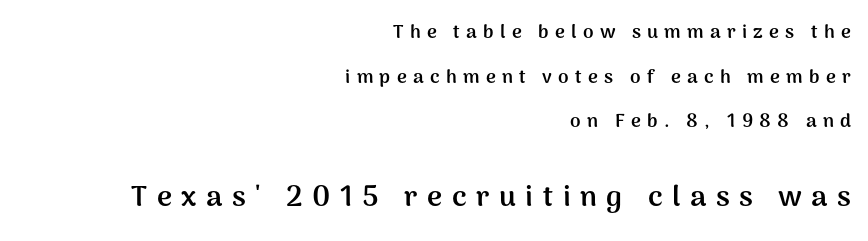
Letter spacing: wide. In terms of leading, this rendering errs on the spacious side. Note: no serifs on the glyphs. Only glyphs here, with clear space below each row. The rendering enlarges the type as you move from the upper chunk to the lower.
